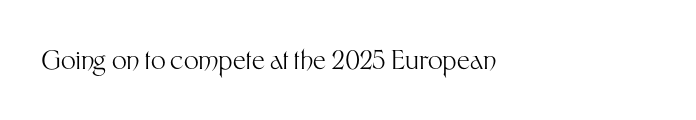
{"italic": "no", "bold": "no", "underline": "no", "align": "left", "letter_spacing": "normal", "letter_spacing_em": 0.0, "glyph_px": 26}
